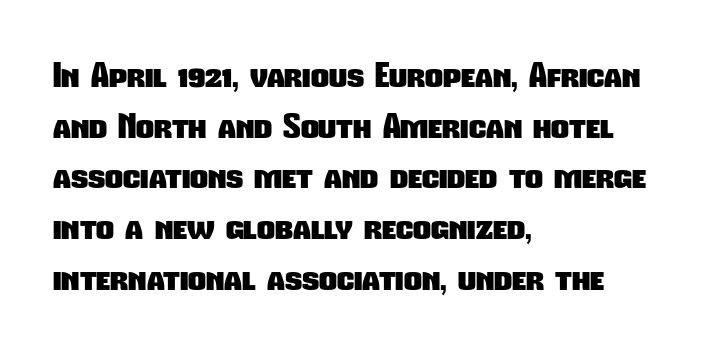
The image shows 35 px heavy, condensed sans-serif type; set left-aligned, normal line spacing (1.45x), normal letter spacing, not underlined; low stroke contrast and a medium x-height.
